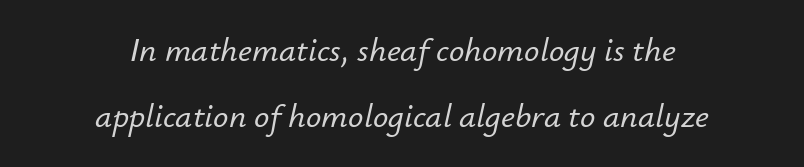
{"italic": "yes", "lean": "right", "slant_degrees": 12, "width": "normal", "stroke_contrast": "low", "x_height": "small", "monospaced": "no", "underline": "no", "align": "center", "line_spacing": "loose", "line_spacing_ratio": 1.94, "letter_spacing": "normal", "letter_spacing_em": 0.0, "glyph_px": 34}
